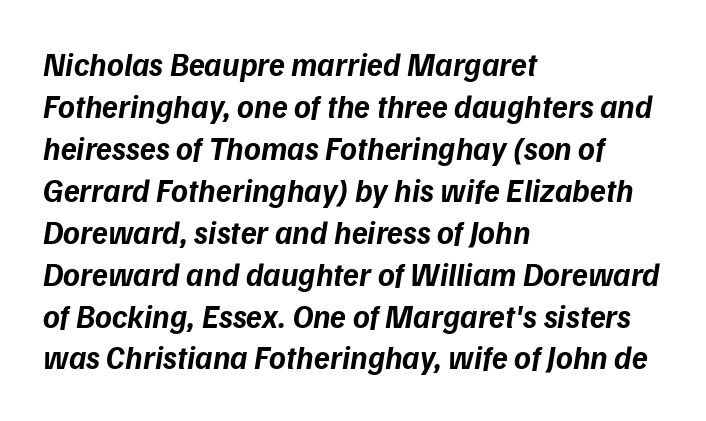
The image shows 32 px bold sans-serif type; set left-aligned, normal line spacing (1.31x), normal letter spacing, not underlined; low stroke contrast and a medium x-height.
